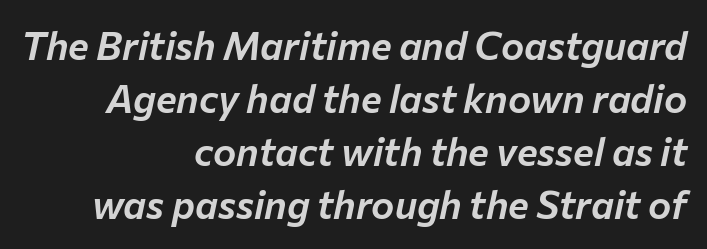
{"italic": "yes", "lean": "right", "slant_degrees": 12, "width": "normal", "stroke_contrast": "low", "x_height": "medium", "monospaced": "no", "underline": "no", "align": "right", "line_spacing": "normal", "line_spacing_ratio": 1.36, "letter_spacing": "normal", "letter_spacing_em": 0.0, "glyph_px": 39}
